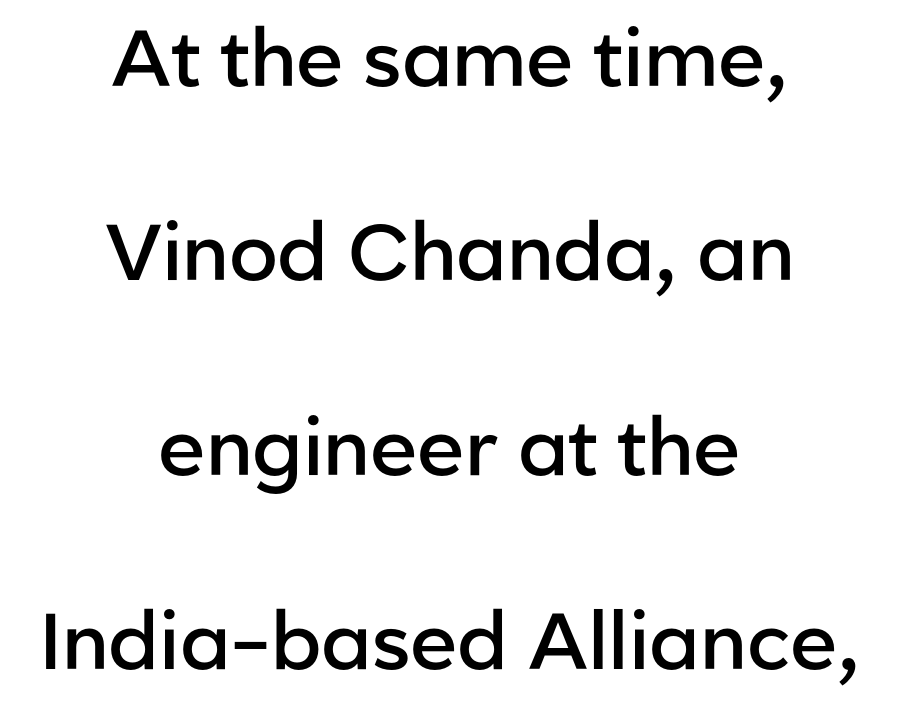
The image shows 79 px semibold sans-serif type, upright; set centered, loose line spacing (2.46x), normal letter spacing, not underlined; low stroke contrast and a medium x-height.
